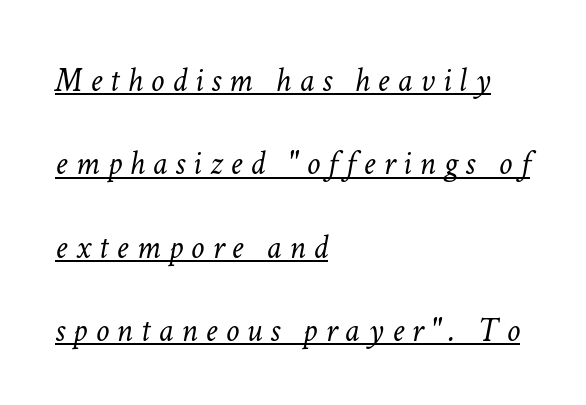
Q: Is the text bold? A: No.
Q: Is the text italic (slanted)? A: Yes, it leans right by about 11 degrees.
Q: Is the text underlined? A: Yes.
Q: How is the paragraph aligned? A: Left-aligned.
Q: Is the spacing between letters normal or unusually wide? A: Unusually wide.
Q: Is the spacing between lines tight, normal or loose? A: Loose.
Q: Width (condensed, normal, or wide)? A: Normal.
Q: Stroke contrast? A: Low.
Q: x-height? A: Medium.
Q: Monospaced? A: No.
